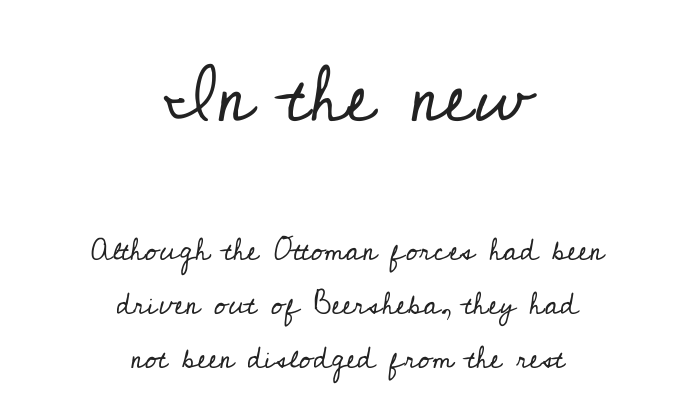
This sample has the flowing, uneven cadence of proportional lettering. Top chunk: large. Bottom chunk: small. Does the type have serifs? Yes, each stem ends in a small foot. Has an underline been added? It has not.
